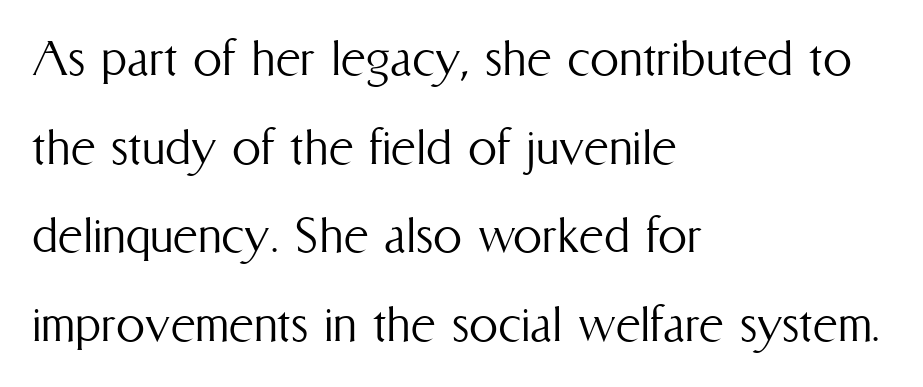
Q: Is the text bold? A: No.
Q: Is the text italic (slanted)? A: No, it is upright.
Q: Is the text underlined? A: No.
Q: How is the paragraph aligned? A: Left-aligned.
Q: Is the spacing between letters normal or unusually wide? A: Normal.
Q: Is the spacing between lines tight, normal or loose? A: Normal.
Q: Width (condensed, normal, or wide)? A: Condensed.
Q: Stroke contrast? A: Medium.
Q: x-height? A: Medium.
Q: Monospaced? A: No.
